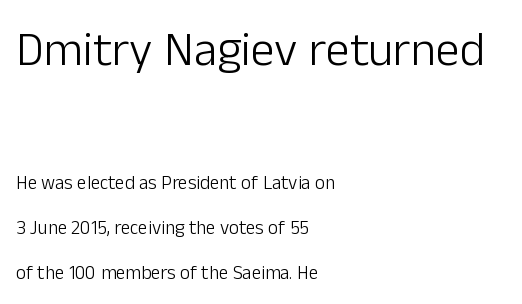
{"serif": "no", "italic": "no", "bold": "no", "weight": "light", "width": "normal", "stroke_contrast": "low", "x_height": "medium", "monospaced": "no", "underline": "no", "align": "left", "line_spacing": "loose", "line_spacing_ratio": 2.38, "letter_spacing": "normal", "letter_spacing_em": 0.0, "larger_block": "first", "size_ratio": 2.53, "glyph_px": 48}
